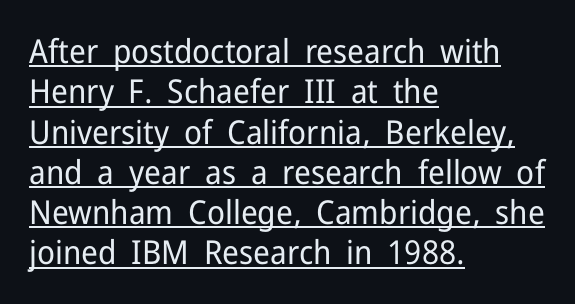
A typesetter would call this proportional, since set widths differ per character. You can see a thin bar hugging the bottom of the glyphs. The type family on display is of the sans-serif kind. Every character sits straight up, as roman type does. The rendering keeps characters at their native spacing.
